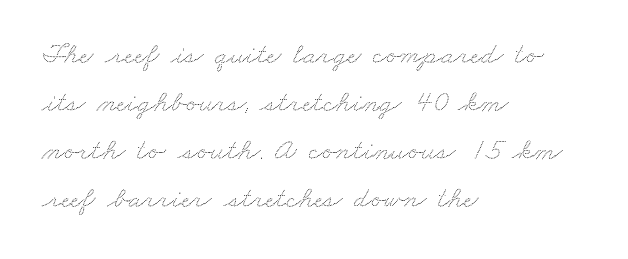
Q: Is the text underlined? A: No.
Q: How is the paragraph aligned? A: Left-aligned.
Q: Is the spacing between letters normal or unusually wide? A: Normal.
Q: Is the spacing between lines tight, normal or loose? A: Normal.
Q: Width (condensed, normal, or wide)? A: Wide.
Q: Stroke contrast? A: Low.
Q: x-height? A: Small.
Q: Monospaced? A: No.
